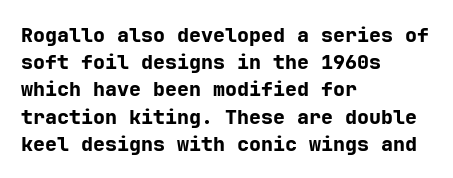
The image shows 20 px bold type, upright; set left-aligned, normal line spacing (1.36x), normal letter spacing, not underlined.
